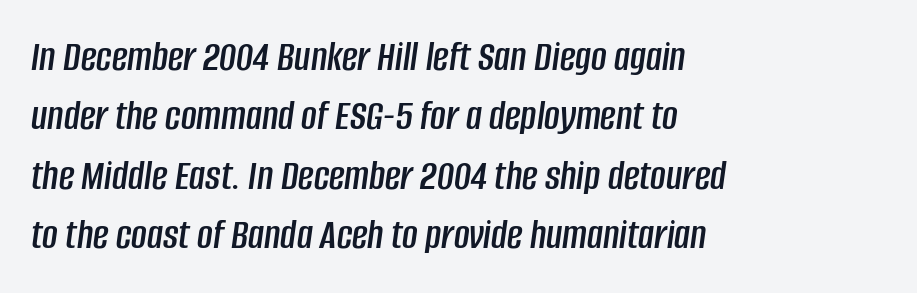
{"italic": "yes", "lean": "right", "slant_degrees": 8, "width": "condensed", "stroke_contrast": "low", "x_height": "large", "monospaced": "no", "underline": "no", "align": "left", "line_spacing": "normal", "line_spacing_ratio": 1.38, "letter_spacing": "normal", "letter_spacing_em": 0.0, "glyph_px": 43}
